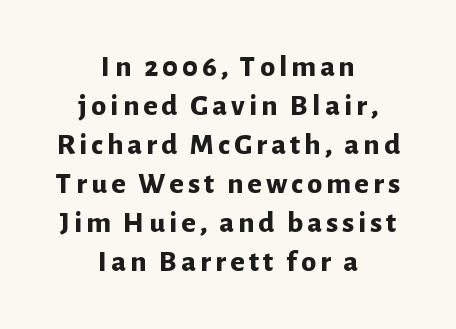
The image shows 30 px bold sans-serif type, upright; set centered, normal line spacing (1.3x), not underlined; low stroke contrast and a medium x-height.
